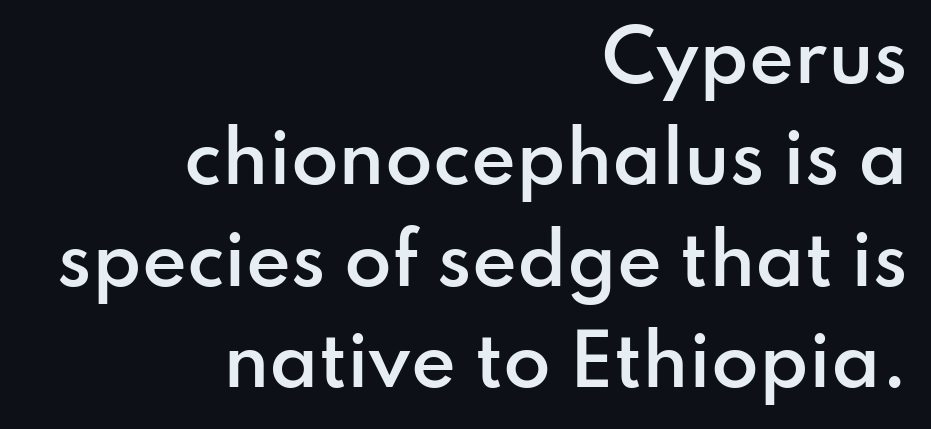
Plain, unruled lines of type. This sample uses plain, unmodified letter spacing. The rendering uses a moderate line-height, typical for paragraphs. Unlike a traditional serif, this face leaves its strokes unadorned.
